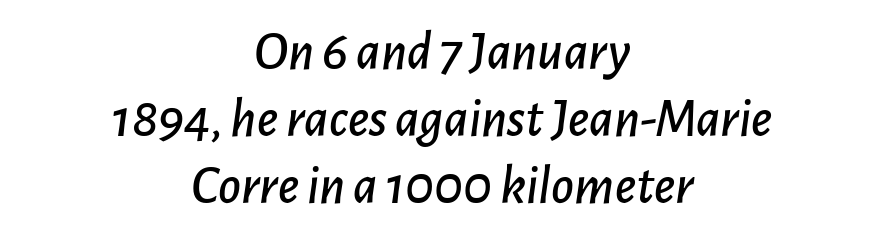
Q: Is the text italic (slanted)? A: Yes, it leans right by about 7 degrees.
Q: Is the text underlined? A: No.
Q: How is the paragraph aligned? A: Centered.
Q: Is the spacing between letters normal or unusually wide? A: Normal.
Q: Width (condensed, normal, or wide)? A: Normal.
Q: Stroke contrast? A: Low.
Q: x-height? A: Medium.
Q: Monospaced? A: No.
